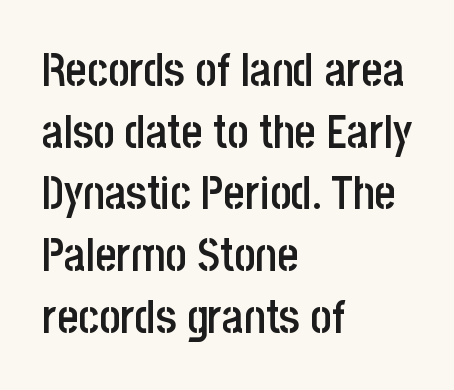
The line texture is even and compact thanks to regular tracking. Nothing sits at the stroke ends, so this counts as sans-serif. Is the block centered? No — it sits flush against the left margin. Every character sits straight up, as roman type does.
